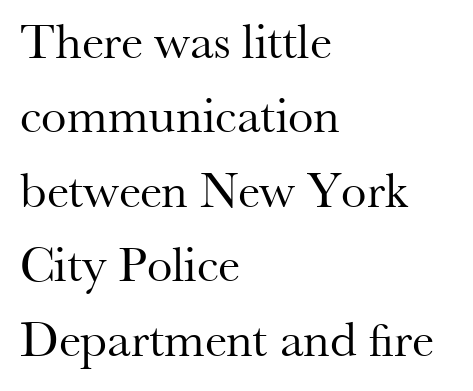
{"serif": "yes", "italic": "no", "bold": "no", "weight": "regular", "width": "normal", "stroke_contrast": "medium", "x_height": "small", "monospaced": "no", "underline": "no", "align": "left", "line_spacing": "normal", "line_spacing_ratio": 1.46, "letter_spacing": "normal", "letter_spacing_em": 0.0, "glyph_px": 51}
